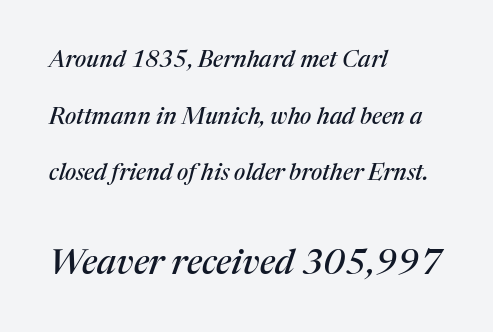
Q: Is the text italic (slanted)? A: Yes, it leans right by about 17 degrees.
Q: Is the typeface a serif or a sans-serif typeface? A: Serif.
Q: Is the text underlined? A: No.
Q: How is the paragraph aligned? A: Left-aligned.
Q: Is the spacing between letters normal or unusually wide? A: Normal.
Q: Is the spacing between lines tight, normal or loose? A: Loose.
Q: Which block of text is set in a larger size, the first (top) or the second (bottom)? A: The second (bottom) one.
Q: Width (condensed, normal, or wide)? A: Normal.
Q: Stroke contrast? A: Medium.
Q: x-height? A: Medium.
Q: Monospaced? A: No.
